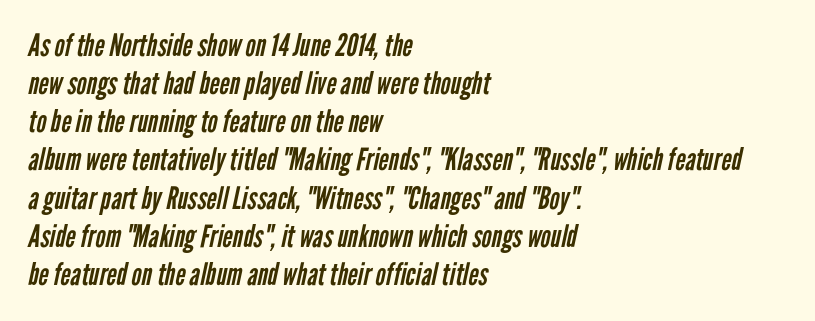
The strokes are not fattened; the text isn't bold. Words appear dense and cohesive because spacing is normal. Visually the block forms a straight wall on the left and a jagged coastline on the right. Each letter keeps its own natural width here, so spacing adapts to shape. The typeface chosen for these lines omits serifs.
